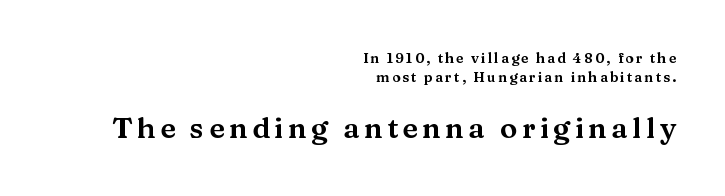
Q: Is the text italic (slanted)? A: No, it is upright.
Q: Is the typeface a serif or a sans-serif typeface? A: Serif.
Q: Is the text underlined? A: No.
Q: How is the paragraph aligned? A: Right-aligned.
Q: Is the spacing between lines tight, normal or loose? A: Normal.
Q: Which block of text is set in a larger size, the first (top) or the second (bottom)? A: The second (bottom) one.
Q: Width (condensed, normal, or wide)? A: Wide.
Q: Stroke contrast? A: Medium.
Q: x-height? A: Medium.
Q: Monospaced? A: No.
